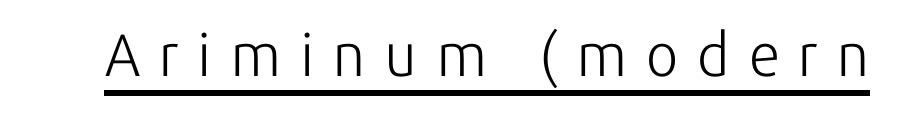
The image shows 60 px light sans-serif type, upright; set unusually wide letter spacing (+0.31 em), underlined; low stroke contrast and a medium x-height.
